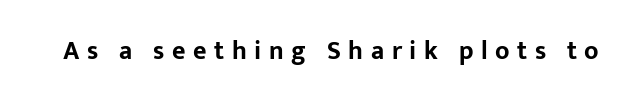
The image shows 26 px bold type, upright; set unusually wide letter spacing (+0.29 em), not underlined.
